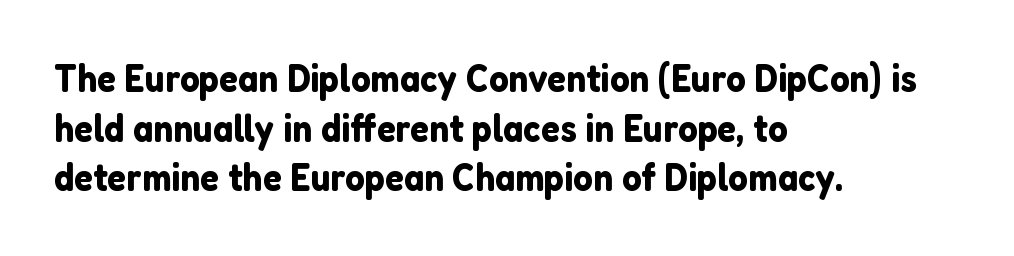
The image shows 39 px sans-serif type, upright; set left-aligned, normal line spacing (1.27x), normal letter spacing, not underlined; low stroke contrast and a medium x-height.
